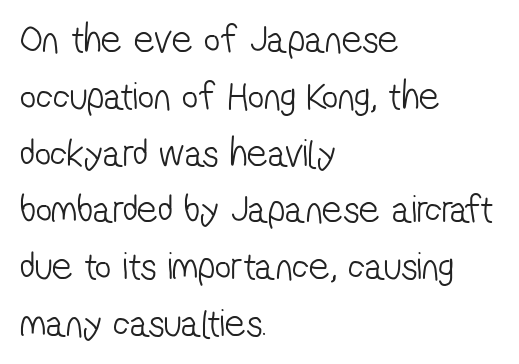
{"serif": "no", "bold": "no", "weight": "light", "width": "condensed", "stroke_contrast": "low", "x_height": "medium", "monospaced": "no", "underline": "no", "align": "left", "line_spacing": "normal", "line_spacing_ratio": 1.42, "letter_spacing": "normal", "letter_spacing_em": 0.0, "glyph_px": 40}
